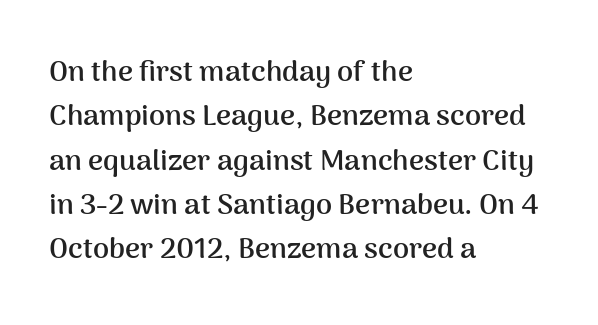
Q: Is the text bold? A: Yes.
Q: Is the text italic (slanted)? A: No, it is upright.
Q: Is the typeface a serif or a sans-serif typeface? A: Sans-serif.
Q: Is the text underlined? A: No.
Q: How is the paragraph aligned? A: Left-aligned.
Q: Is the spacing between letters normal or unusually wide? A: Normal.
Q: Is the spacing between lines tight, normal or loose? A: Normal.
Q: Width (condensed, normal, or wide)? A: Normal.
Q: Stroke contrast? A: Medium.
Q: x-height? A: Medium.
Q: Monospaced? A: No.
